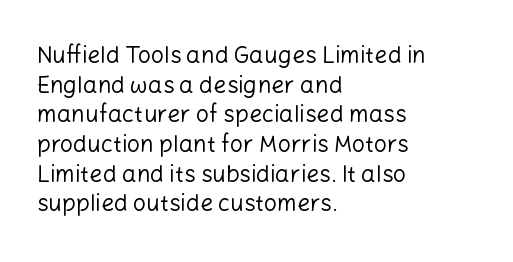
The image shows 23 px text type, upright; set left-aligned, normal line spacing (1.29x), normal letter spacing, not underlined.
